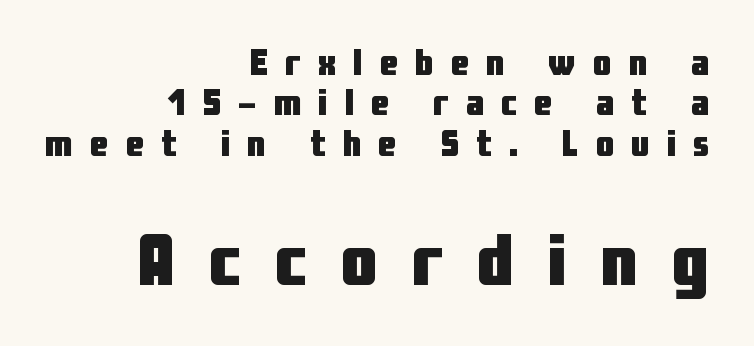
Q: Is the text bold? A: Yes.
Q: Is the text italic (slanted)? A: No, it is upright.
Q: Is the typeface a serif or a sans-serif typeface? A: Sans-serif.
Q: Is the text underlined? A: No.
Q: How is the paragraph aligned? A: Right-aligned.
Q: Is the spacing between letters normal or unusually wide? A: Unusually wide.
Q: Is the spacing between lines tight, normal or loose? A: Tight.
Q: Which block of text is set in a larger size, the first (top) or the second (bottom)? A: The second (bottom) one.
Q: Width (condensed, normal, or wide)? A: Condensed.
Q: Stroke contrast? A: Low.
Q: x-height? A: Medium.
Q: Monospaced? A: No.
